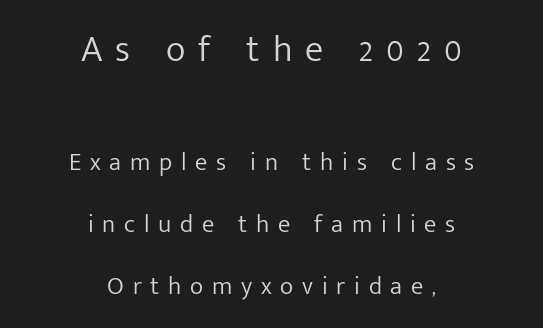
Think standard paragraph weight, or any step lighter than that. Spacing verdict: proportional, widths tailored to each character. Where is the straight margin? There isn't one; the lines are centered. The words here are not underlined. Bigger letters appear in the top chunk; the bottom chunk is reduced.
